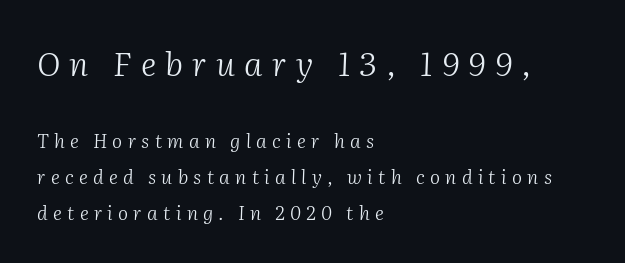
Q: Is the text bold? A: No.
Q: Is the text italic (slanted)? A: Yes, it leans right by about 2 degrees.
Q: Is the typeface a serif or a sans-serif typeface? A: Serif.
Q: Is the text underlined? A: No.
Q: How is the paragraph aligned? A: Left-aligned.
Q: Is the spacing between letters normal or unusually wide? A: Unusually wide.
Q: Which block of text is set in a larger size, the first (top) or the second (bottom)? A: The first (top) one.
Q: Width (condensed, normal, or wide)? A: Normal.
Q: Stroke contrast? A: Medium.
Q: x-height? A: Medium.
Q: Monospaced? A: No.
